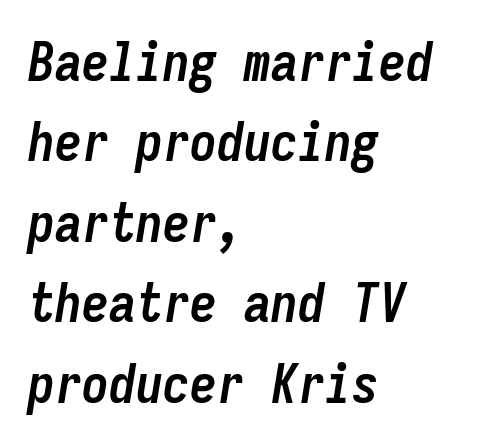
If you drew a ruler down the left edge, every line would touch it. The letters march in equal steps, a hallmark of fixed-pitch type. Slant detected: the letters are inclined. The words here are not underlined.
